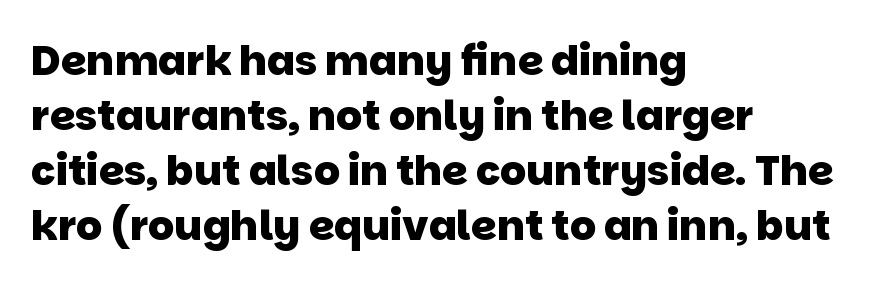
Q: Is the text bold? A: Yes.
Q: Is the typeface a serif or a sans-serif typeface? A: Sans-serif.
Q: Is the text underlined? A: No.
Q: How is the paragraph aligned? A: Left-aligned.
Q: Is the spacing between letters normal or unusually wide? A: Normal.
Q: Is the spacing between lines tight, normal or loose? A: Normal.
Q: Width (condensed, normal, or wide)? A: Normal.
Q: Stroke contrast? A: Low.
Q: x-height? A: Large.
Q: Monospaced? A: No.
